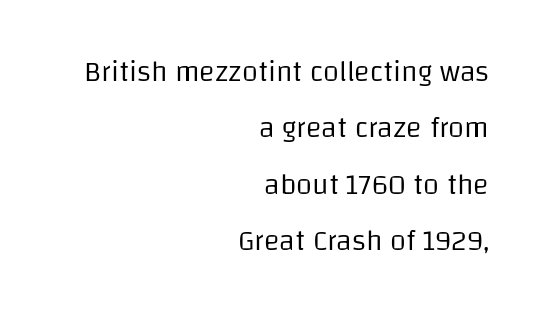
The image shows 29 px regular-weight sans-serif type, upright; set right-aligned, loose line spacing (1.94x), normal letter spacing, not underlined; low stroke contrast and a large x-height.
